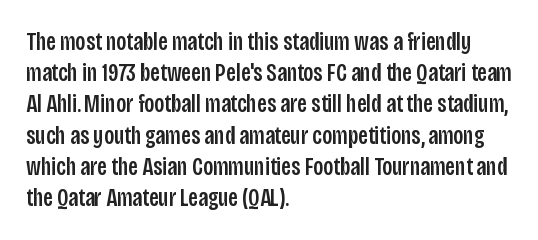
Q: Is the text italic (slanted)? A: No, it is upright.
Q: Is the text underlined? A: No.
Q: How is the paragraph aligned? A: Left-aligned.
Q: Is the spacing between letters normal or unusually wide? A: Normal.
Q: Is the spacing between lines tight, normal or loose? A: Normal.
